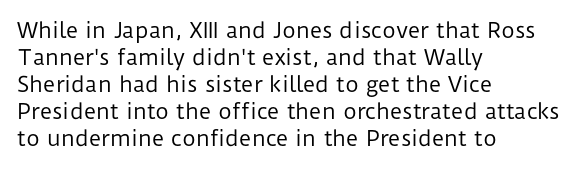
Q: Is the text bold? A: No.
Q: Is the text italic (slanted)? A: No, it is upright.
Q: Is the text underlined? A: No.
Q: How is the paragraph aligned? A: Left-aligned.
Q: Is the spacing between letters normal or unusually wide? A: Normal.
Q: Is the spacing between lines tight, normal or loose? A: Normal.
